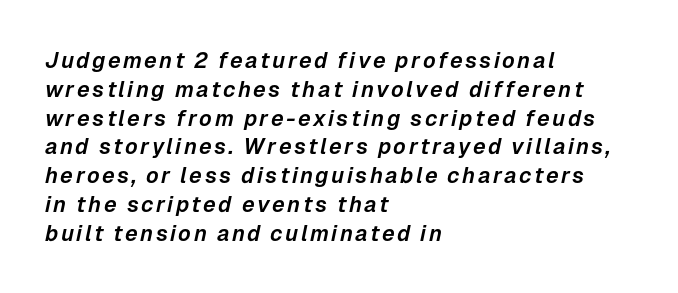
Q: Is the text italic (slanted)? A: Yes, it leans right by about 12 degrees.
Q: Is the text underlined? A: No.
Q: How is the paragraph aligned? A: Left-aligned.
Q: Is the spacing between lines tight, normal or loose? A: Normal.
